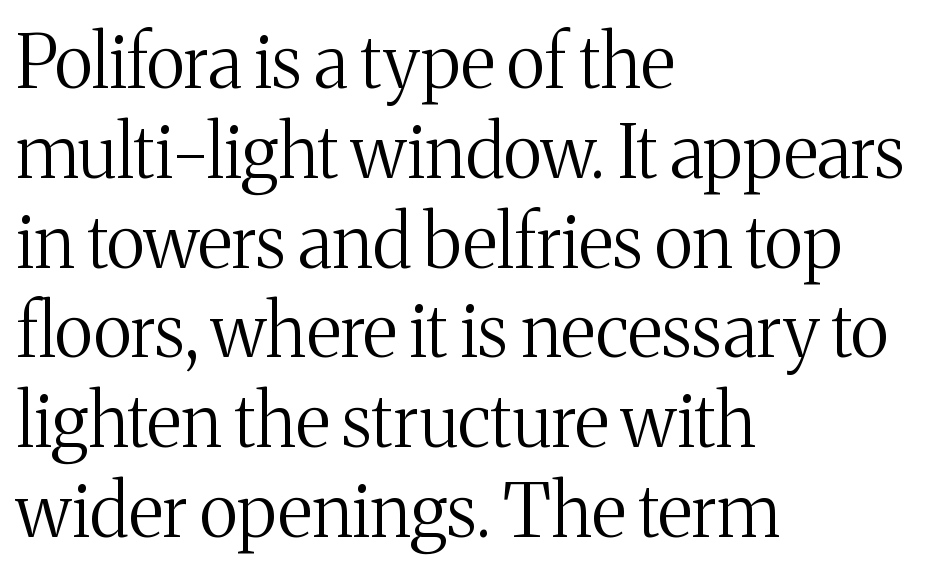
The image shows 73 px regular-weight serif type, upright; set left-aligned, line spacing 1.23x, normal letter spacing, not underlined; medium stroke contrast and a medium x-height.
